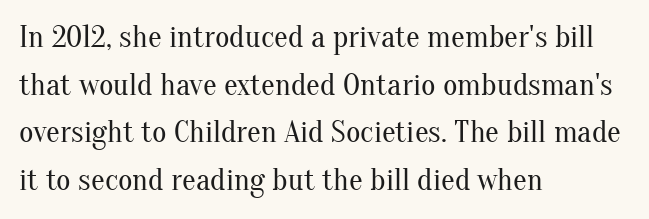
{"serif": "yes", "italic": "no", "bold": "no", "weight": "regular", "width": "normal", "stroke_contrast": "medium", "x_height": "small", "monospaced": "no", "underline": "no", "align": "left", "line_spacing": "normal", "line_spacing_ratio": 1.54, "letter_spacing": "normal", "letter_spacing_em": 0.0, "glyph_px": 31}
